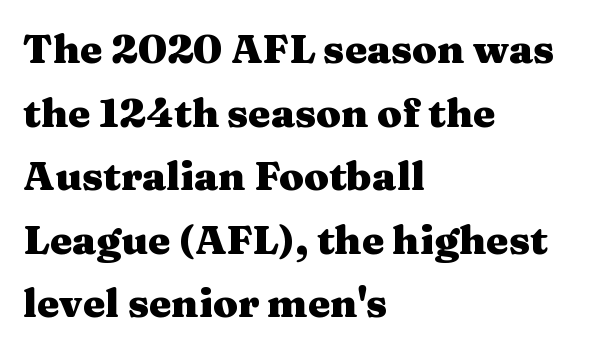
Q: Is the text bold? A: Yes.
Q: Is the text italic (slanted)? A: No, it is upright.
Q: Is the typeface a serif or a sans-serif typeface? A: Serif.
Q: Is the text underlined? A: No.
Q: How is the paragraph aligned? A: Left-aligned.
Q: Is the spacing between letters normal or unusually wide? A: Normal.
Q: Is the spacing between lines tight, normal or loose? A: Normal.
Q: Width (condensed, normal, or wide)? A: Wide.
Q: Stroke contrast? A: Medium.
Q: x-height? A: Medium.
Q: Monospaced? A: No.
